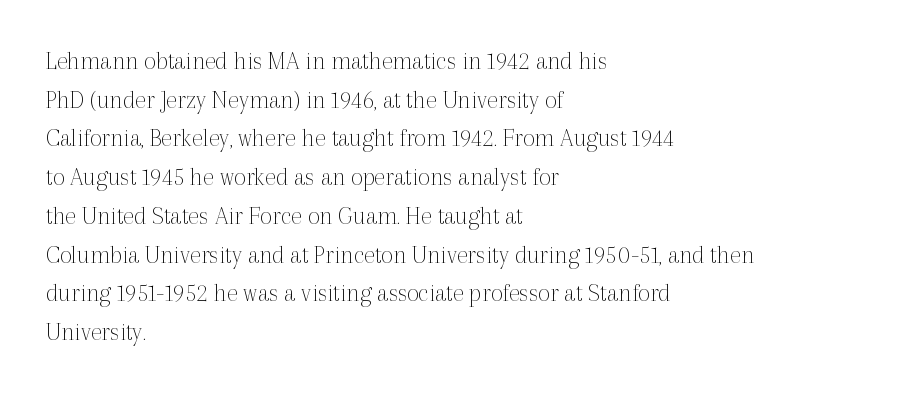
Posture: vertical. The weight tops out at a normal text grade. Words appear dense and cohesive because spacing is normal. If you drew a ruler down the left edge, every line would touch it. Line spacing here is normal. Underline: absent.
